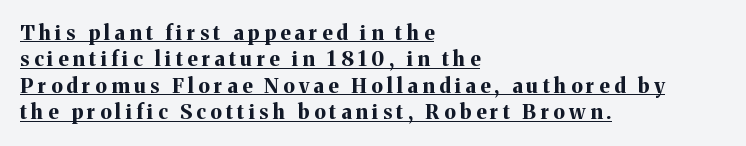
The image shows 20 px bold type, upright; set left-aligned, normal line spacing (1.32x), unusually wide letter spacing (+0.23 em), underlined.
